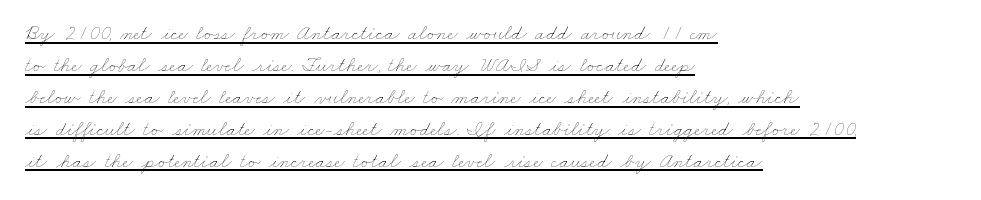
{"bold": "no", "underline": "yes", "align": "left", "line_spacing": "normal", "line_spacing_ratio": 1.52, "letter_spacing": "normal", "letter_spacing_em": 0.0, "glyph_px": 21}
